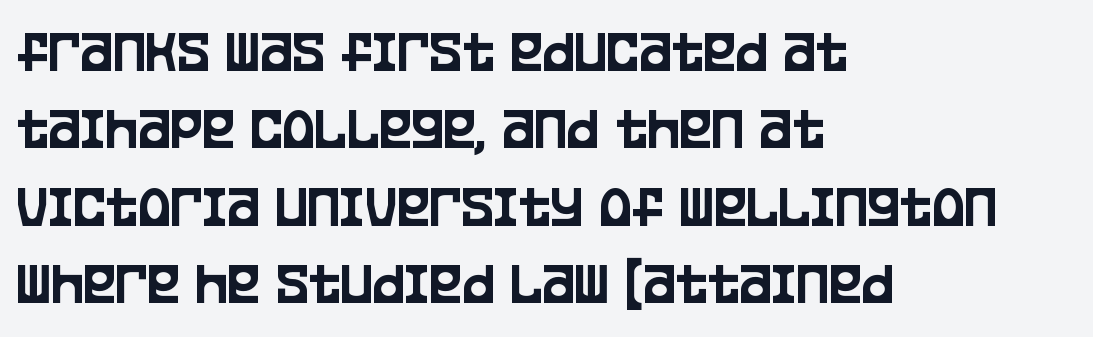
The image shows 61 px condensed sans-serif type, upright; set left-aligned, normal line spacing (1.27x), normal letter spacing, not underlined; low stroke contrast and a large x-height.
